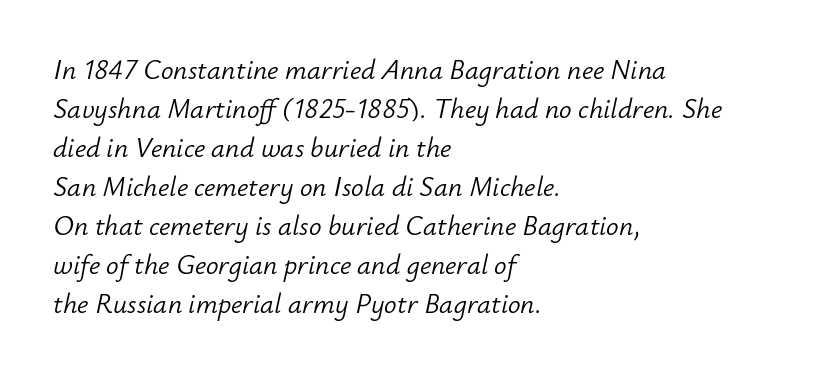
The image shows 28 px light type, italic (leaning right); set left-aligned, normal line spacing (1.39x), normal letter spacing, not underlined; low stroke contrast and a small x-height.
